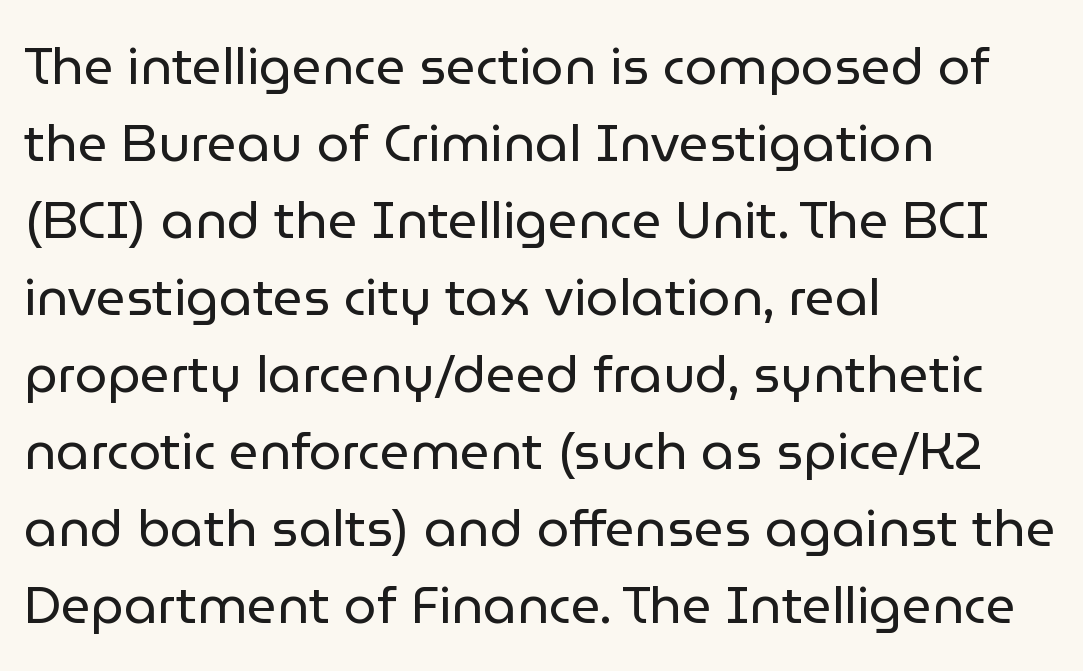
{"serif": "no", "italic": "no", "bold": "no", "weight": "regular", "width": "normal", "stroke_contrast": "low", "x_height": "medium", "monospaced": "no", "underline": "no", "align": "left", "line_spacing": "normal", "line_spacing_ratio": 1.48, "letter_spacing": "normal", "letter_spacing_em": 0.0, "glyph_px": 52}
